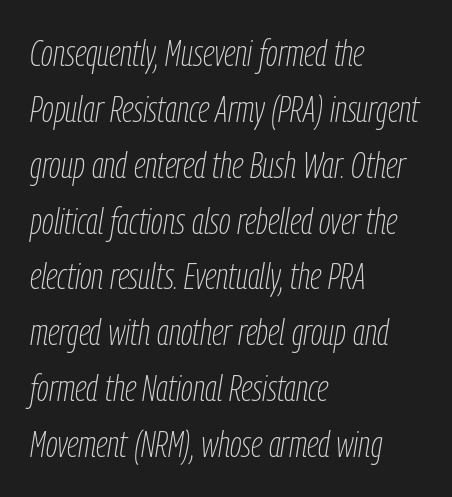
The image shows 37 px thin, condensed type, italic (leaning right); set left-aligned, normal line spacing (1.51x), normal letter spacing, not underlined; low stroke contrast and a medium x-height.
